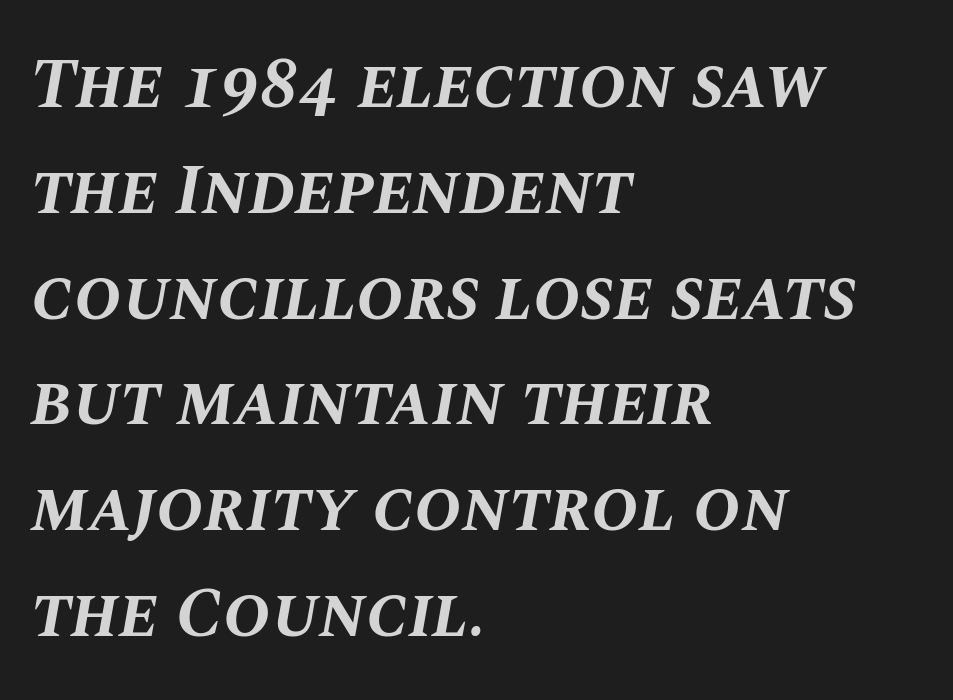
The image shows 71 px bold type, italic (leaning right); set left-aligned, normal line spacing (1.49x), normal letter spacing, not underlined; medium stroke contrast and a large x-height.
